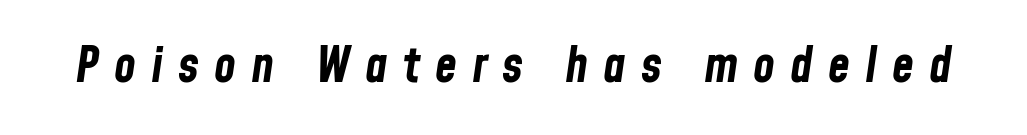
{"italic": "yes", "lean": "right", "slant_degrees": 8, "bold": "yes", "weight": "bold", "width": "condensed", "stroke_contrast": "low", "x_height": "medium", "monospaced": "no", "underline": "no", "letter_spacing": "wide", "letter_spacing_em": 0.3, "glyph_px": 50}
